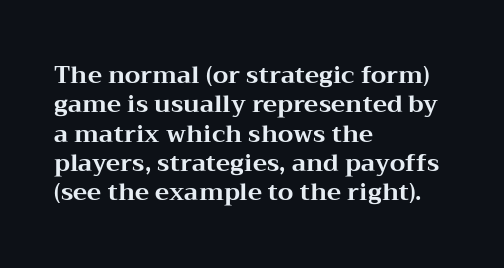
Check the space under the baseline: it is left empty. Words appear dense and cohesive because spacing is normal. Summary of weight: heavy, a full bold. Caption: multi-line text, flush left, ragged right.
